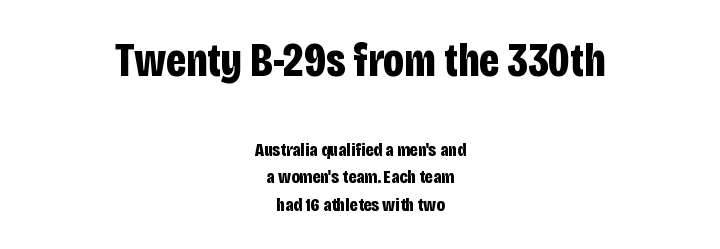
Q: Is the text bold? A: Yes.
Q: Is the text italic (slanted)? A: No, it is upright.
Q: Is the typeface a serif or a sans-serif typeface? A: Sans-serif.
Q: Is the text underlined? A: No.
Q: How is the paragraph aligned? A: Centered.
Q: Is the spacing between letters normal or unusually wide? A: Normal.
Q: Is the spacing between lines tight, normal or loose? A: Normal.
Q: Which block of text is set in a larger size, the first (top) or the second (bottom)? A: The first (top) one.
Q: Width (condensed, normal, or wide)? A: Condensed.
Q: Stroke contrast? A: Low.
Q: x-height? A: Large.
Q: Monospaced? A: No.
